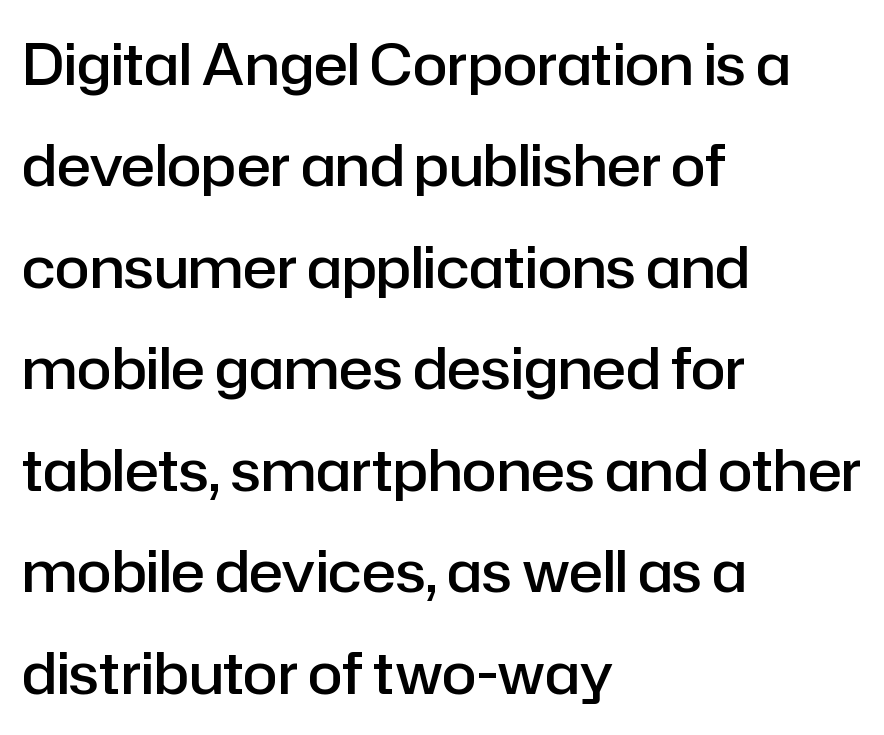
Q: Is the text bold? A: Semi-bold.
Q: Is the text italic (slanted)? A: No, it is upright.
Q: Is the typeface a serif or a sans-serif typeface? A: Sans-serif.
Q: Is the text underlined? A: No.
Q: How is the paragraph aligned? A: Left-aligned.
Q: Is the spacing between letters normal or unusually wide? A: Normal.
Q: Width (condensed, normal, or wide)? A: Normal.
Q: Stroke contrast? A: Low.
Q: x-height? A: Medium.
Q: Monospaced? A: No.
